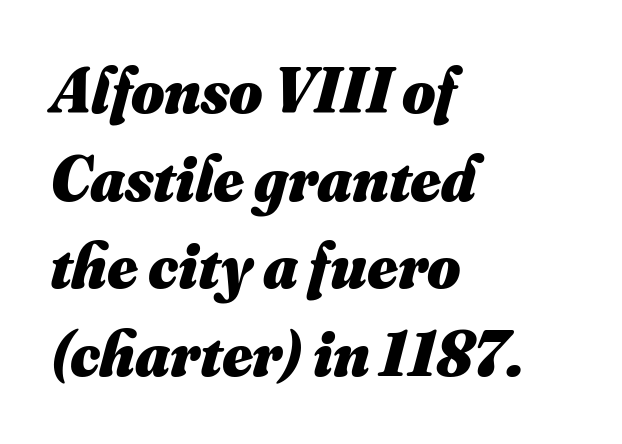
Q: Is the text bold? A: Yes.
Q: Is the text underlined? A: No.
Q: How is the paragraph aligned? A: Left-aligned.
Q: Is the spacing between letters normal or unusually wide? A: Normal.
Q: Is the spacing between lines tight, normal or loose? A: Normal.
Q: Width (condensed, normal, or wide)? A: Normal.
Q: Stroke contrast? A: Medium.
Q: x-height? A: Small.
Q: Monospaced? A: No.
